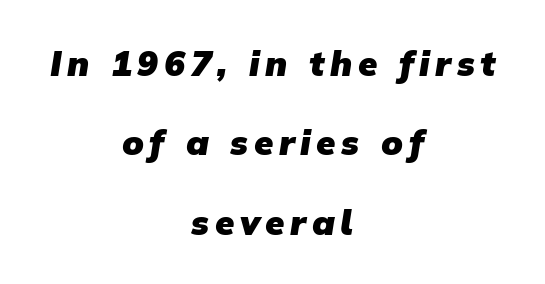
The image shows 35 px heavy sans-serif type; set centered, loose line spacing (2.27x), not underlined; low stroke contrast and a medium x-height.
